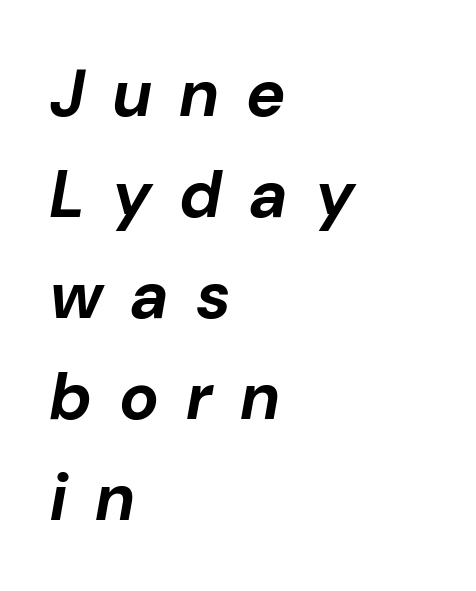
The strokes are fattened all the way to bold. Students, note that the glyphs here are deliberately spaced far apart. Descenders hang freely into open space. You can tell it's italic because the verticals aren't actually vertical. You could not count columns in this text — the font is proportionally spaced. Horizontal alignment here is leftward, the default for most running prose.
